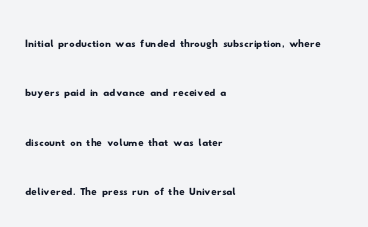
{"underline": "no", "align": "left", "line_spacing_ratio": 1.83, "letter_spacing": "normal", "letter_spacing_em": 0.0, "glyph_px": 27}
